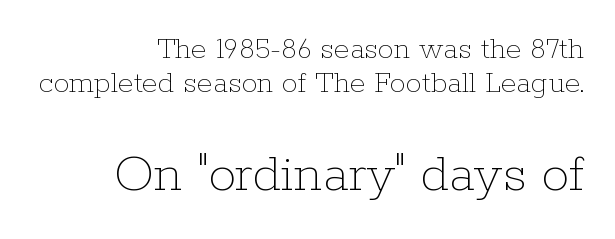
Italic? Not at all — the glyphs are vertical. One glance says dense: line gaps are narrower than usual. Between one letter and the next there's only the usual sliver of space. A light-to-regular cut is what we see here. The face used here is proportionally spaced, like ordinary book or web type.
